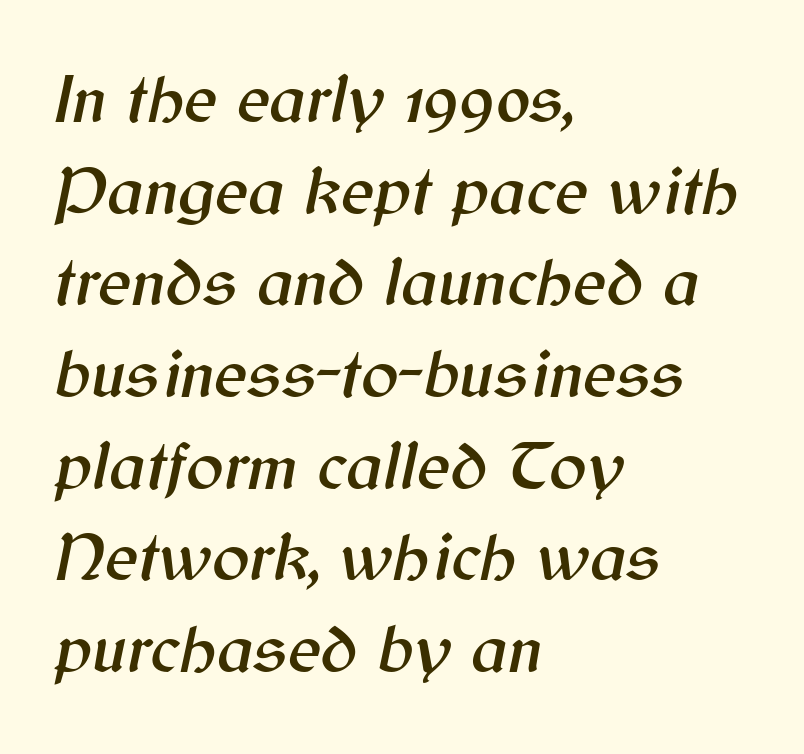
The image shows 70 px text type, italic (leaning right); set left-aligned, normal line spacing (1.31x), normal letter spacing, not underlined; medium stroke contrast and a medium x-height.
